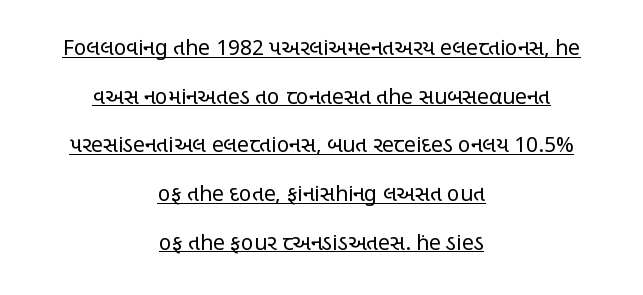
{"italic": "no", "bold": "no", "underline": "yes", "align": "center", "line_spacing": "loose", "line_spacing_ratio": 2.32, "letter_spacing": "normal", "letter_spacing_em": 0.0, "glyph_px": 21}
